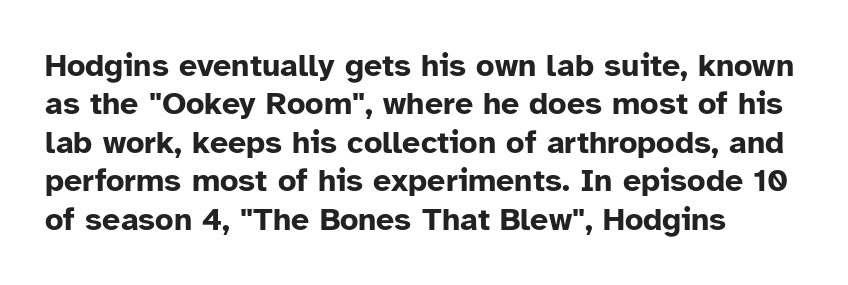
The image shows 32 px bold sans-serif type, upright; set left-aligned, line spacing 1.2x, normal letter spacing, not underlined; low stroke contrast and a medium x-height.
